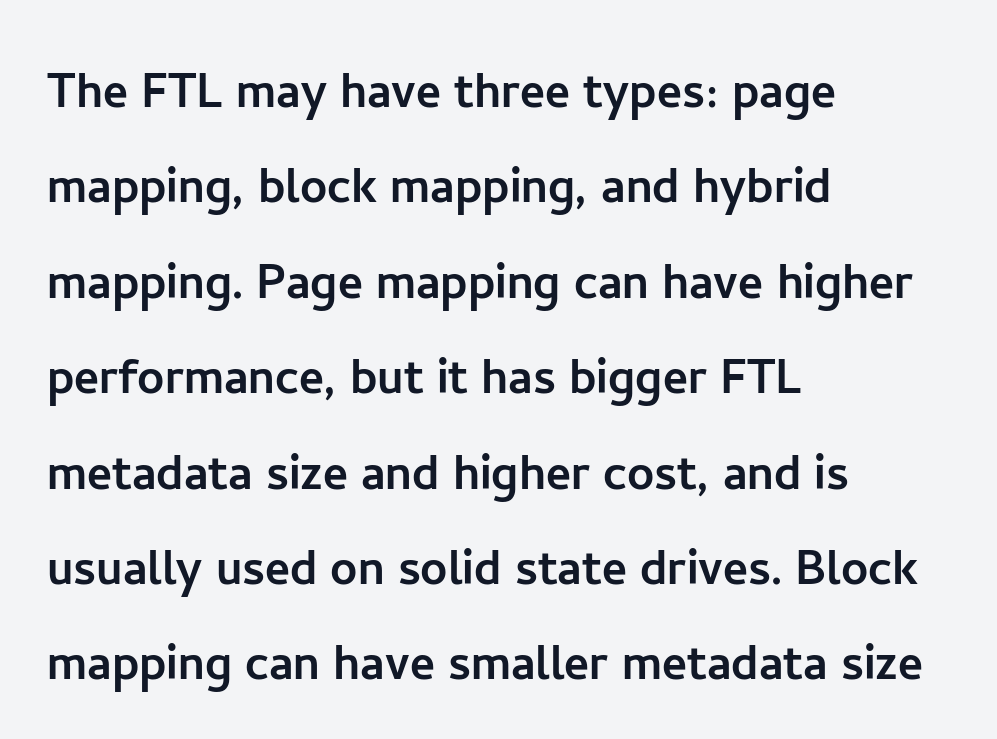
A typesetter would label this face a sans. Character widths vary here, with narrow letters taking less room than wide ones. The lines in this sample share a left origin and differ only in where they stop. The leading is moderate, giving the passage an even texture. Unlike italic type, these characters show no tilt at all.
